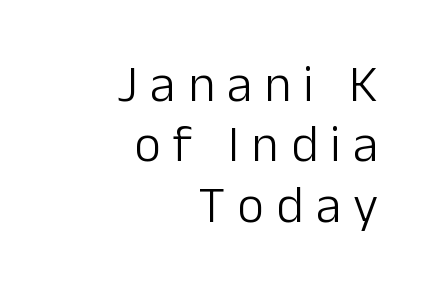
Compared with typical body copy, the letter spacing here is much looser. Stroke thickness stays within the range of a standard reading face or lighter. Descenders are the only things crossing below the line. The text was rendered using a sans face with plain stroke endings. The rendering uses natural spacing where letterforms have individual widths. Casual observation: everything's shoved over to the right.
